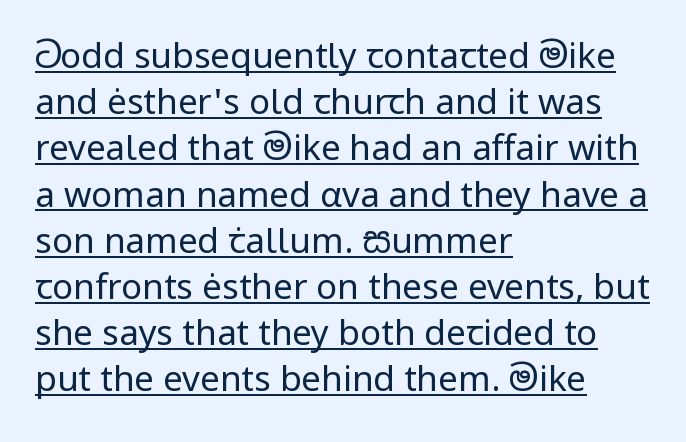
Each line of the rendering has a horizontal stroke beneath the glyphs. Honestly, the row spacing looks completely unremarkable. The face used here is rendered with its standard letterfit. Does the type have serifs? No, each stem ends abruptly. The rendering uses natural spacing where letterforms have individual widths.
